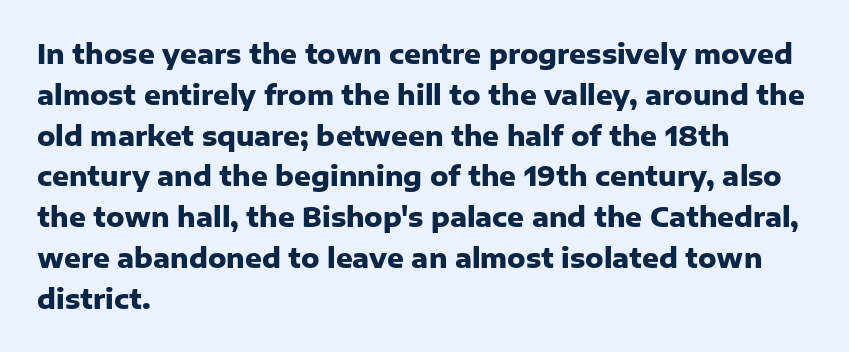
{"italic": "no", "bold": "yes", "underline": "no", "align": "left", "line_spacing": "normal", "line_spacing_ratio": 1.57, "letter_spacing": "normal", "letter_spacing_em": 0.0, "glyph_px": 26}
